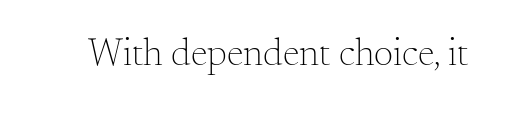
Q: Is the text bold? A: No.
Q: Is the text italic (slanted)? A: No, it is upright.
Q: Is the typeface a serif or a sans-serif typeface? A: Serif.
Q: Is the text underlined? A: No.
Q: Is the spacing between letters normal or unusually wide? A: Normal.
Q: Width (condensed, normal, or wide)? A: Normal.
Q: Stroke contrast? A: Medium.
Q: x-height? A: Small.
Q: Monospaced? A: No.
